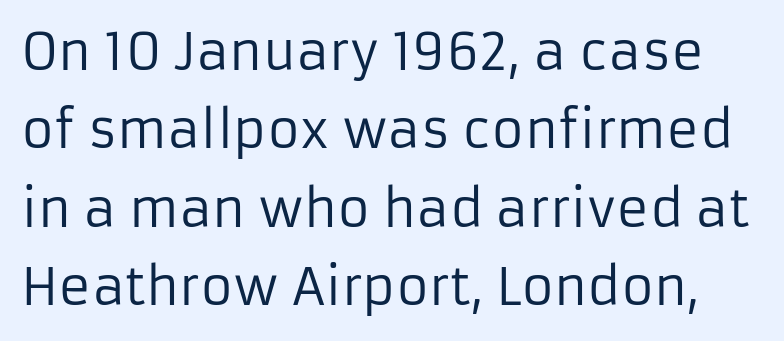
{"serif": "no", "italic": "no", "bold": "no", "weight": "regular", "width": "normal", "stroke_contrast": "low", "x_height": "medium", "monospaced": "no", "underline": "no", "line_spacing": "normal", "line_spacing_ratio": 1.57, "letter_spacing": "normal", "letter_spacing_em": 0.0, "glyph_px": 50}
